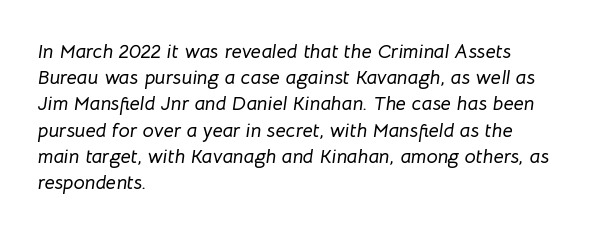
The image shows 20 px text type, italic (leaning right); set left-aligned, normal line spacing (1.31x), normal letter spacing, not underlined.
